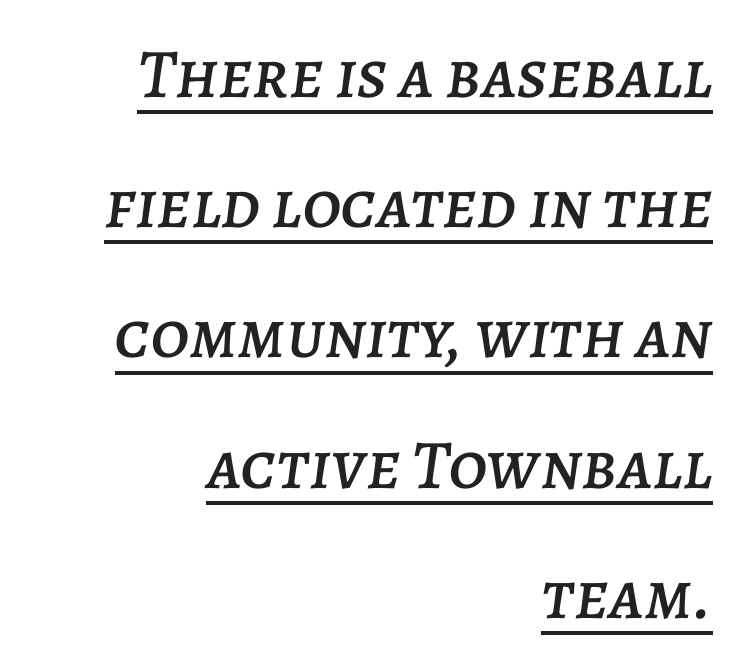
Q: Is the text italic (slanted)? A: Yes, it leans right by about 7 degrees.
Q: Is the text underlined? A: Yes.
Q: How is the paragraph aligned? A: Right-aligned.
Q: Is the spacing between letters normal or unusually wide? A: Normal.
Q: Width (condensed, normal, or wide)? A: Normal.
Q: Stroke contrast? A: Low.
Q: x-height? A: Large.
Q: Monospaced? A: No.
